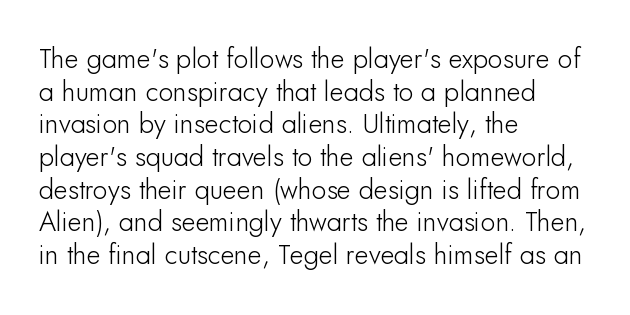
{"italic": "no", "underline": "no", "align": "left", "line_spacing_ratio": 1.21, "letter_spacing": "normal", "letter_spacing_em": 0.0, "glyph_px": 27}
